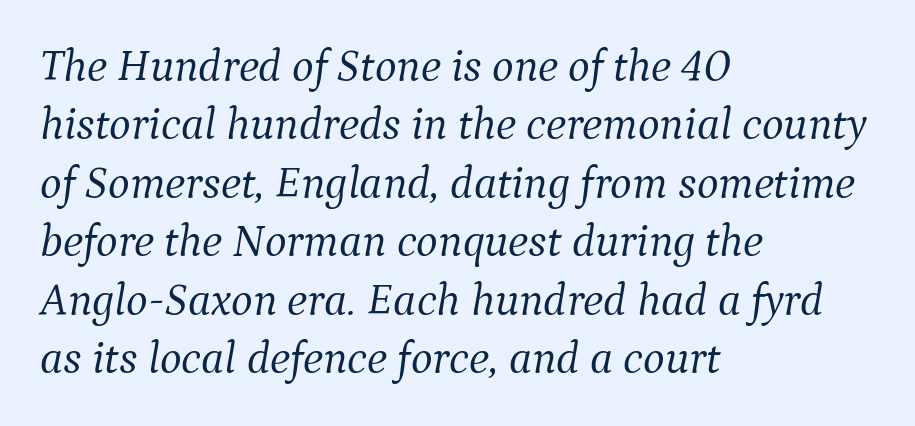
The leading is moderate, giving the passage an even texture. Counters stay open thanks to moderate or lighter strokes. The glyphs look as if they've been sheared to an angle. A serif font was chosen for this passage. The ragged edge is on the right, which tells us the setting is flush left.
